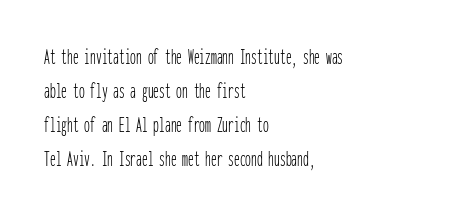
Q: Is the text bold? A: No.
Q: Is the text italic (slanted)? A: No, it is upright.
Q: Is the text underlined? A: No.
Q: How is the paragraph aligned? A: Left-aligned.
Q: Is the spacing between letters normal or unusually wide? A: Normal.
Q: Is the spacing between lines tight, normal or loose? A: Normal.
